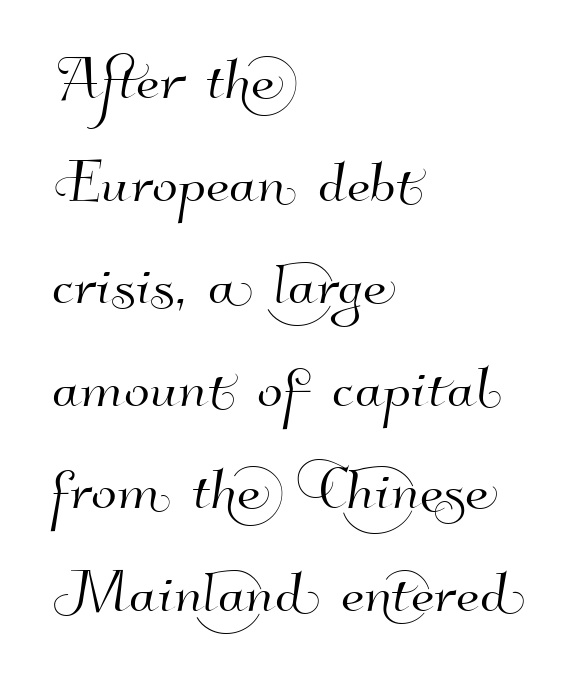
The image shows 76 px sans-serif type; set left-aligned, normal line spacing (1.35x), normal letter spacing, not underlined; high stroke contrast and a small x-height.
